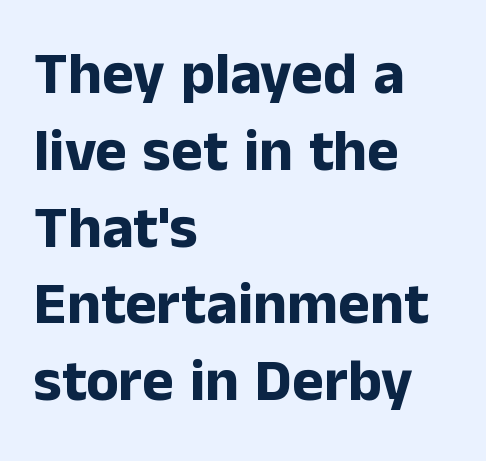
The image shows 60 px bold sans-serif type, upright; set left-aligned, normal line spacing (1.28x), normal letter spacing, not underlined; low stroke contrast and a medium x-height.
